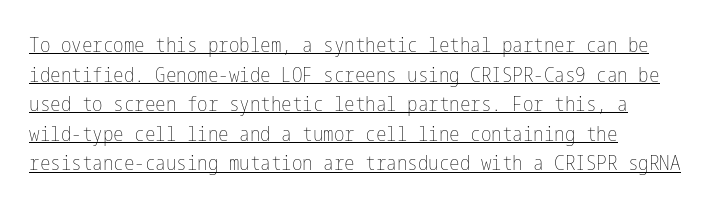
Q: Is the text bold? A: No.
Q: Is the text italic (slanted)? A: No, it is upright.
Q: Is the text underlined? A: Yes.
Q: How is the paragraph aligned? A: Left-aligned.
Q: Is the spacing between letters normal or unusually wide? A: Normal.
Q: Is the spacing between lines tight, normal or loose? A: Normal.
